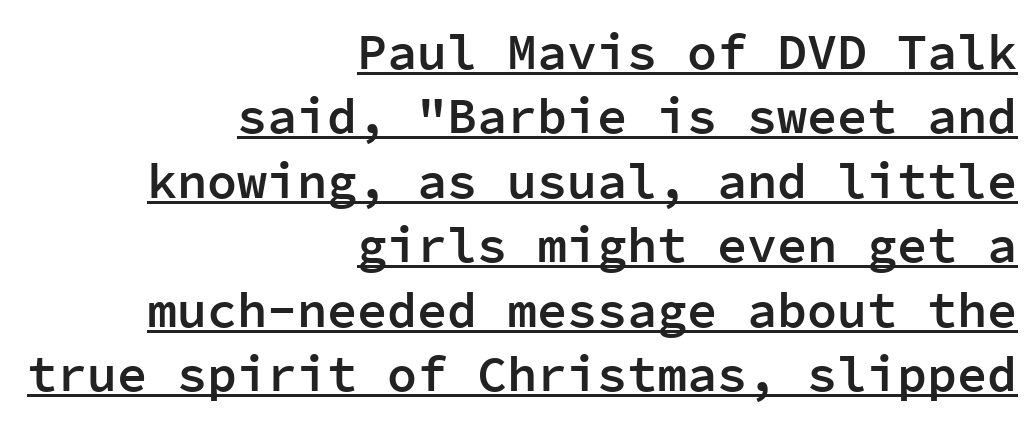
Firm but not heavy-handed strokes: this text is semibold. Does the copy run flush right? Yes — the right margin is perfectly even. Every character here occupies the same horizontal width, giving the sample a typewriter-like rhythm. Serifs: no, the terminals of the letterforms are clean. Glyph-to-glyph distance matches everyday printed text. The axis of the letterforms is exactly vertical.
